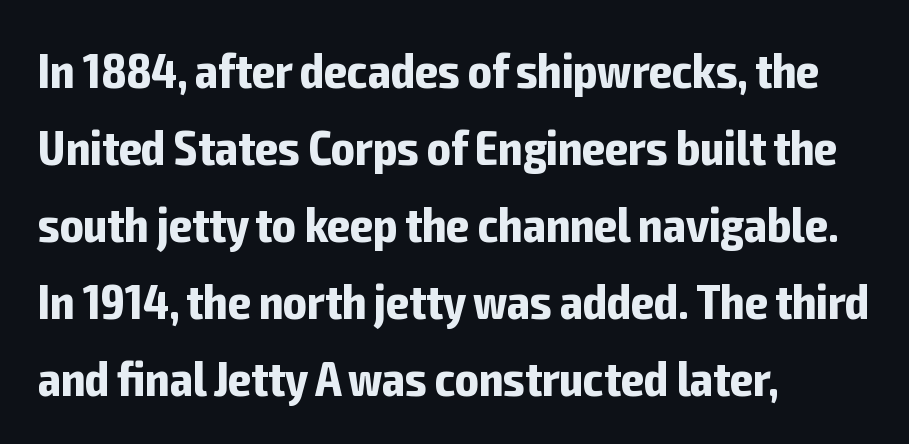
Q: Is the text bold? A: Yes.
Q: Is the text italic (slanted)? A: No, it is upright.
Q: Is the typeface a serif or a sans-serif typeface? A: Sans-serif.
Q: Is the text underlined? A: No.
Q: How is the paragraph aligned? A: Left-aligned.
Q: Is the spacing between letters normal or unusually wide? A: Normal.
Q: Is the spacing between lines tight, normal or loose? A: Normal.
Q: Width (condensed, normal, or wide)? A: Condensed.
Q: Stroke contrast? A: Low.
Q: x-height? A: Medium.
Q: Monospaced? A: No.
